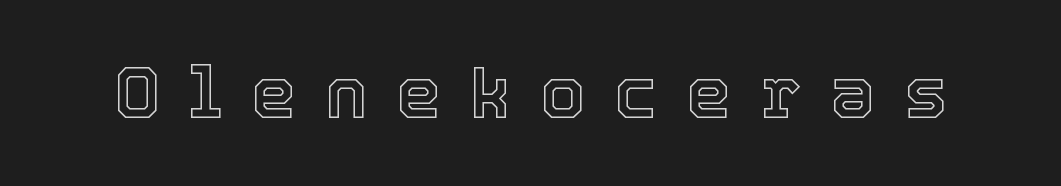
The image shows 72 px text type, upright; set unusually wide letter spacing (+0.4 em), not underlined; a medium x-height.
